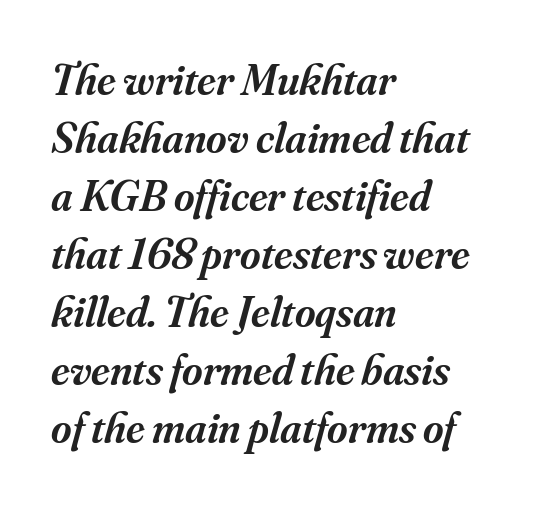
Q: Is the text bold? A: Semi-bold.
Q: Is the text italic (slanted)? A: Yes, it leans right by about 16 degrees.
Q: Is the typeface a serif or a sans-serif typeface? A: Serif.
Q: Is the text underlined? A: No.
Q: How is the paragraph aligned? A: Left-aligned.
Q: Is the spacing between letters normal or unusually wide? A: Normal.
Q: Is the spacing between lines tight, normal or loose? A: Normal.
Q: Width (condensed, normal, or wide)? A: Normal.
Q: Stroke contrast? A: Medium.
Q: x-height? A: Small.
Q: Monospaced? A: No.
